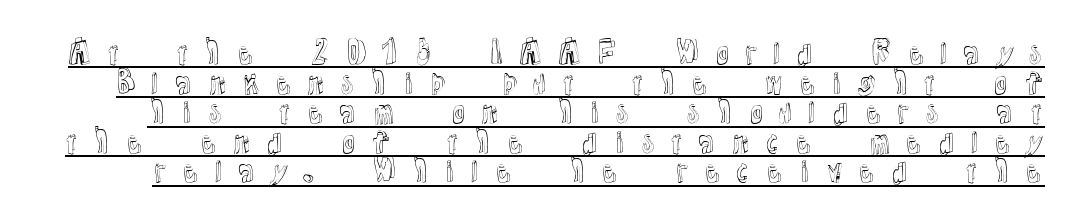
{"italic": "no", "width": "normal", "x_height": "medium", "monospaced": "no", "underline": "yes", "line_spacing": "tight", "line_spacing_ratio": 1.02, "letter_spacing": "wide", "letter_spacing_em": 0.44, "glyph_px": 29}
